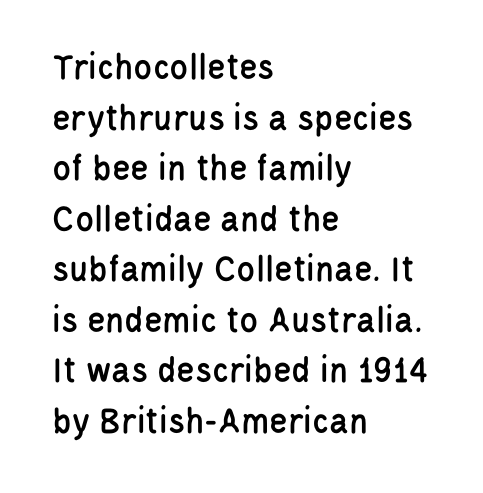
The image shows 38 px condensed sans-serif type, upright; set left-aligned, normal line spacing (1.33x), normal letter spacing, not underlined; low stroke contrast and a large x-height.
